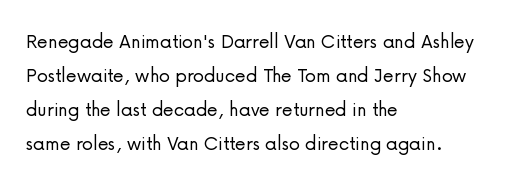
Q: Is the text bold? A: No.
Q: Is the text italic (slanted)? A: No, it is upright.
Q: Is the text underlined? A: No.
Q: How is the paragraph aligned? A: Left-aligned.
Q: Is the spacing between letters normal or unusually wide? A: Normal.
Q: Is the spacing between lines tight, normal or loose? A: Normal.
